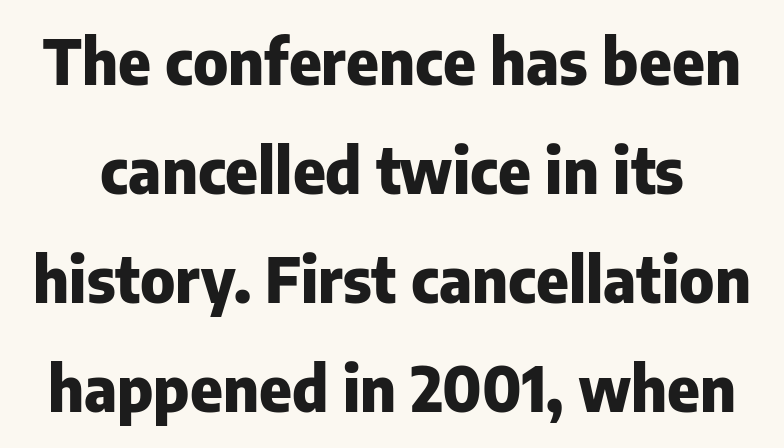
The zone under the glyphs is completely vacant. Strong, thick strokes mark this as bold type. Observe the absence of serifs on each vertical stroke in this sample. Every character sits straight up, as roman type does.
